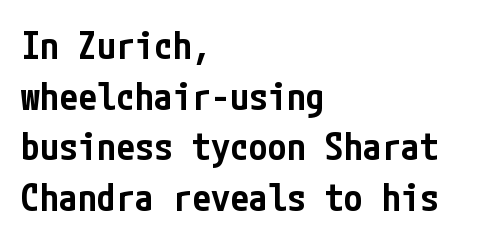
Q: Is the text bold? A: Semi-bold.
Q: Is the text italic (slanted)? A: No, it is upright.
Q: Is the typeface a serif or a sans-serif typeface? A: Sans-serif.
Q: Is the text underlined? A: No.
Q: How is the paragraph aligned? A: Left-aligned.
Q: Is the spacing between letters normal or unusually wide? A: Normal.
Q: Is the spacing between lines tight, normal or loose? A: Normal.
Q: Width (condensed, normal, or wide)? A: Condensed.
Q: Stroke contrast? A: Low.
Q: x-height? A: Medium.
